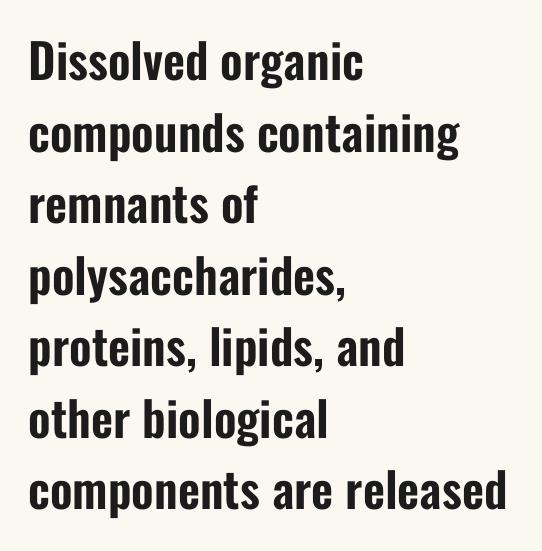
{"serif": "no", "italic": "no", "width": "condensed", "stroke_contrast": "low", "x_height": "medium", "monospaced": "no", "underline": "no", "align": "left", "line_spacing": "normal", "line_spacing_ratio": 1.49, "letter_spacing": "normal", "letter_spacing_em": 0.0, "glyph_px": 48}
